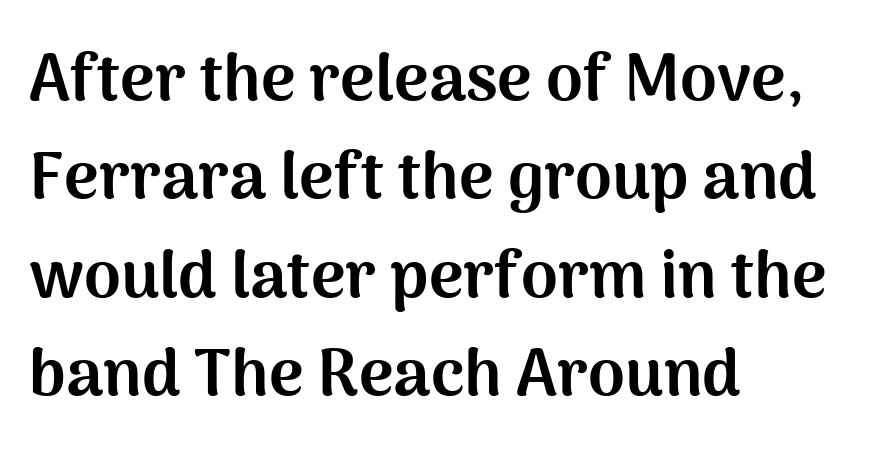
The image shows 66 px bold sans-serif type, upright; set left-aligned, normal line spacing (1.49x), normal letter spacing, not underlined; medium stroke contrast and a medium x-height.
